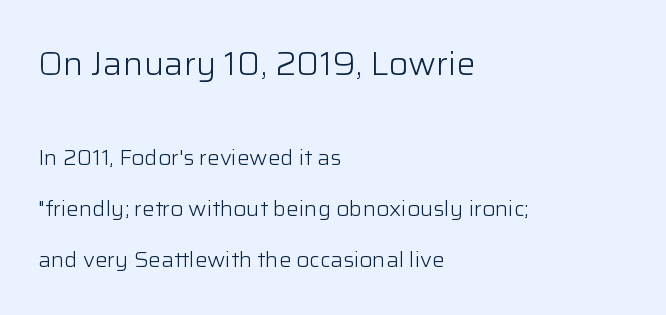
The passage shown begins with its larger block and ends with its smaller one. The cut favours lightness, reaching ordinary text weight at its darkest. The space between consecutive lines is lavish. Glance below the letters and you will spot only blank space. This rendering leaves character spacing at its baseline value.
